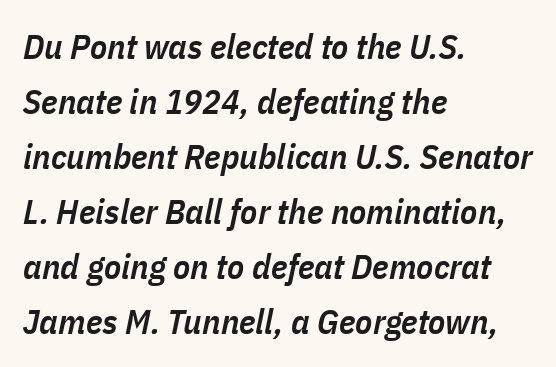
Q: Is the text bold? A: Semi-bold.
Q: Is the text italic (slanted)? A: Yes, it leans right by about 11 degrees.
Q: Is the text underlined? A: No.
Q: How is the paragraph aligned? A: Left-aligned.
Q: Is the spacing between letters normal or unusually wide? A: Normal.
Q: Is the spacing between lines tight, normal or loose? A: Normal.
Q: Width (condensed, normal, or wide)? A: Condensed.
Q: Stroke contrast? A: Low.
Q: x-height? A: Medium.
Q: Monospaced? A: No.
